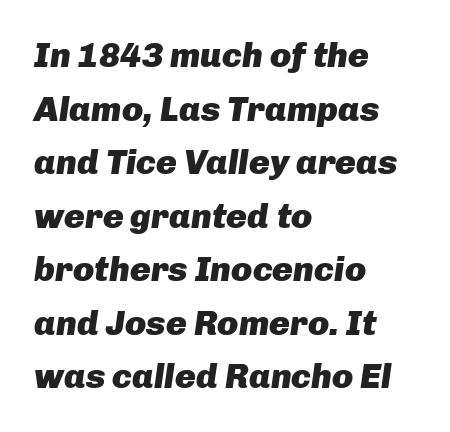
Q: Is the text bold? A: Yes.
Q: Is the text italic (slanted)? A: Yes, it leans right by about 8 degrees.
Q: Is the text underlined? A: No.
Q: How is the paragraph aligned? A: Left-aligned.
Q: Is the spacing between letters normal or unusually wide? A: Normal.
Q: Is the spacing between lines tight, normal or loose? A: Normal.
Q: Width (condensed, normal, or wide)? A: Normal.
Q: Stroke contrast? A: Low.
Q: x-height? A: Medium.
Q: Monospaced? A: No.
